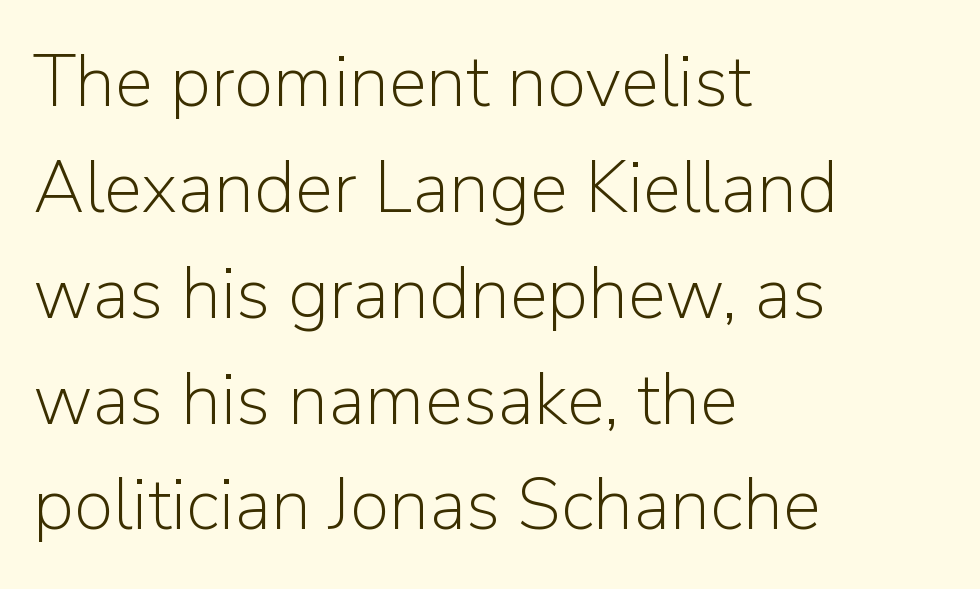
{"serif": "no", "italic": "no", "bold": "no", "weight": "light", "width": "normal", "stroke_contrast": "low", "x_height": "medium", "monospaced": "no", "underline": "no", "align": "left", "line_spacing": "normal", "line_spacing_ratio": 1.47, "letter_spacing": "normal", "letter_spacing_em": 0.0, "glyph_px": 72}
